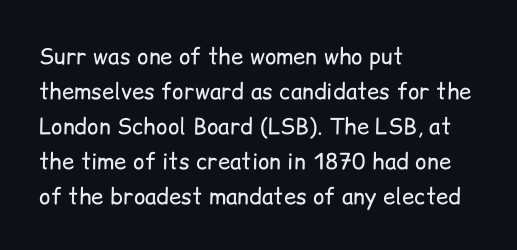
{"italic": "no", "bold": "no", "underline": "no", "align": "left", "line_spacing": "normal", "line_spacing_ratio": 1.59, "letter_spacing": "normal", "letter_spacing_em": 0.0, "glyph_px": 22}
